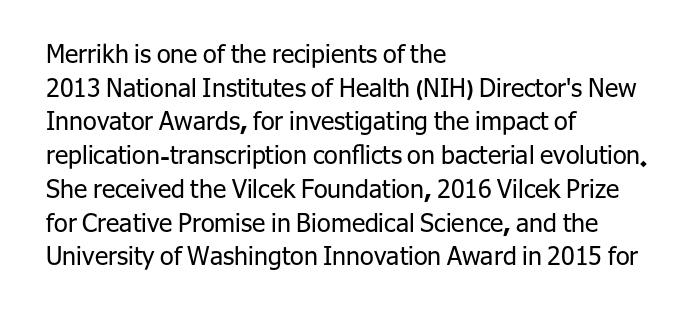
{"italic": "no", "bold": "no", "underline": "no", "align": "left", "line_spacing": "normal", "line_spacing_ratio": 1.35, "letter_spacing": "normal", "letter_spacing_em": 0.0, "glyph_px": 25}
